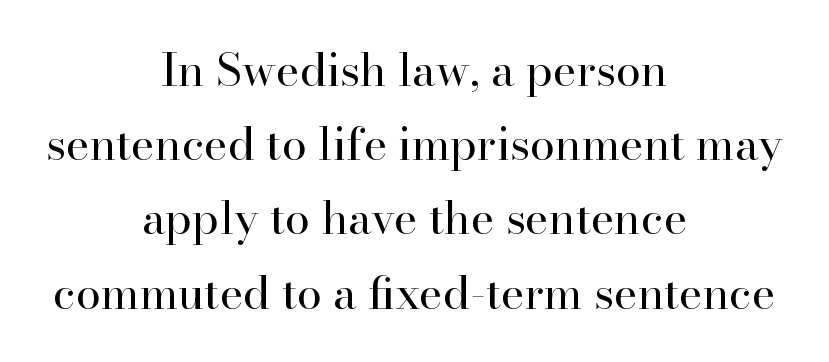
Q: Is the text bold? A: No.
Q: Is the text italic (slanted)? A: No, it is upright.
Q: Is the typeface a serif or a sans-serif typeface? A: Serif.
Q: Is the text underlined? A: No.
Q: How is the paragraph aligned? A: Centered.
Q: Is the spacing between letters normal or unusually wide? A: Normal.
Q: Is the spacing between lines tight, normal or loose? A: Normal.
Q: Width (condensed, normal, or wide)? A: Normal.
Q: Stroke contrast? A: High.
Q: x-height? A: Small.
Q: Monospaced? A: No.
